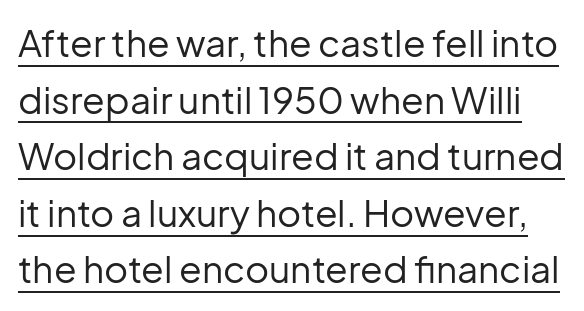
This is not heavy type; no bold has been used. Note: no serifs on the glyphs. The face used here is proportionally spaced, like ordinary book or web type. The rows are spaced the way most documents space them.
